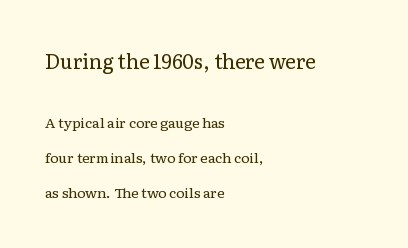
The image shows 20 px text type, upright; set left-aligned, loose line spacing (2.5x), normal letter spacing, not underlined; the first (top) block is 1.43x larger.
